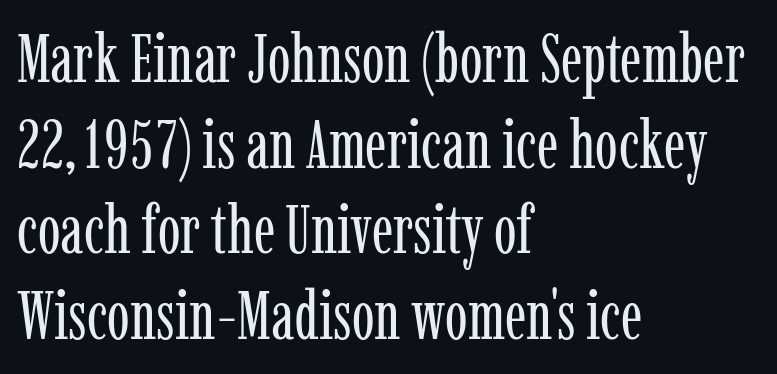
{"serif": "yes", "italic": "no", "bold": "no", "weight": "regular", "width": "condensed", "stroke_contrast": "low", "x_height": "medium", "monospaced": "no", "underline": "no", "align": "left", "line_spacing": "normal", "line_spacing_ratio": 1.26, "letter_spacing": "normal", "letter_spacing_em": 0.0, "glyph_px": 68}
